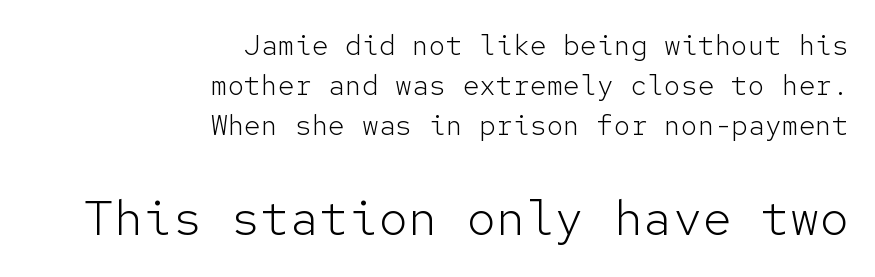
The image shows 49 px light sans-serif type, upright, monospaced; set right-aligned, normal line spacing (1.43x), normal letter spacing, not underlined; the second (bottom) block is 1.75x larger; low stroke contrast and a medium x-height.
